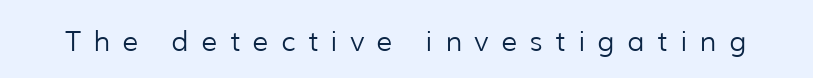
This sample has the flowing, uneven cadence of proportional lettering. This sample uses an upright cut, with every glyph sitting square on the baseline. Stems here are at most as thick as an everyday book face. The rendering shows plain stroke endings on the letterforms — a sans-serif design. Clear beneath every line of the passage.
